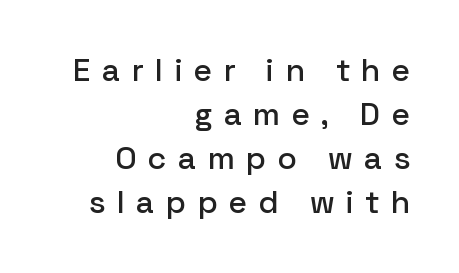
The image shows 32 px sans-serif type, upright; set right-aligned, normal line spacing (1.38x), unusually wide letter spacing (+0.37 em), not underlined; low stroke contrast and a medium x-height.
